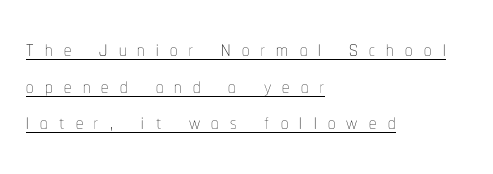
Horizontal alignment here is leftward, the default for most running prose. This reads as an unemphasized weight, regular at the heaviest. Style check: upright. The glyphs are accompanied by a horizontal stroke just below them. Regular leading.
